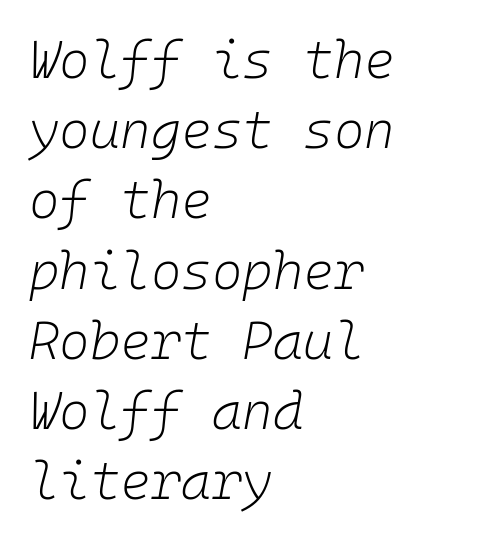
The image shows 52 px light type, italic (leaning right), monospaced; set left-aligned, normal line spacing (1.35x), normal letter spacing, not underlined; low stroke contrast and a medium x-height.
